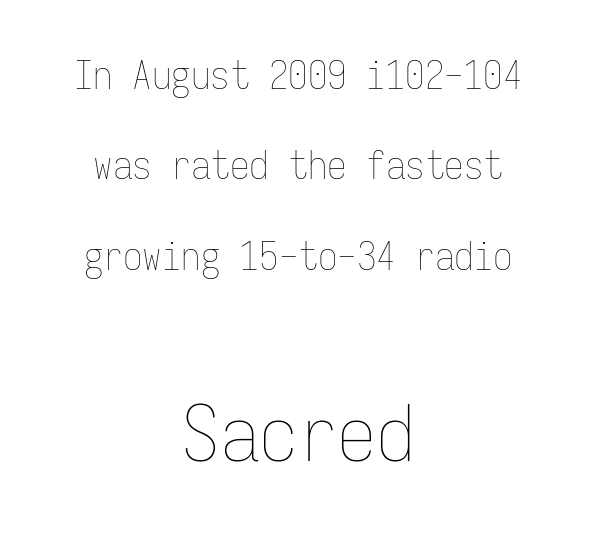
{"italic": "no", "bold": "no", "weight": "thin", "width": "condensed", "stroke_contrast": "low", "x_height": "medium", "monospaced": "yes", "underline": "no", "align": "center", "line_spacing": "loose", "line_spacing_ratio": 2.32, "letter_spacing": "normal", "letter_spacing_em": 0.0, "larger_block": "second", "size_ratio": 2.0, "glyph_px": 78}
